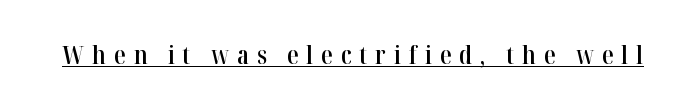
The face used here is a semibold: visibly heavier than regular, lighter than bold. The letters stand straight up with perfectly vertical stems. Notice how a bar underscores the lettering throughout. Honestly, the letter spacing is so wide it's the main thing you notice.
